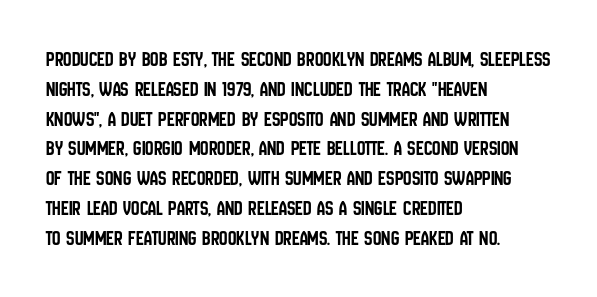
Q: Is the text italic (slanted)? A: No, it is upright.
Q: Is the text underlined? A: No.
Q: How is the paragraph aligned? A: Left-aligned.
Q: Is the spacing between letters normal or unusually wide? A: Normal.
Q: Is the spacing between lines tight, normal or loose? A: Normal.
